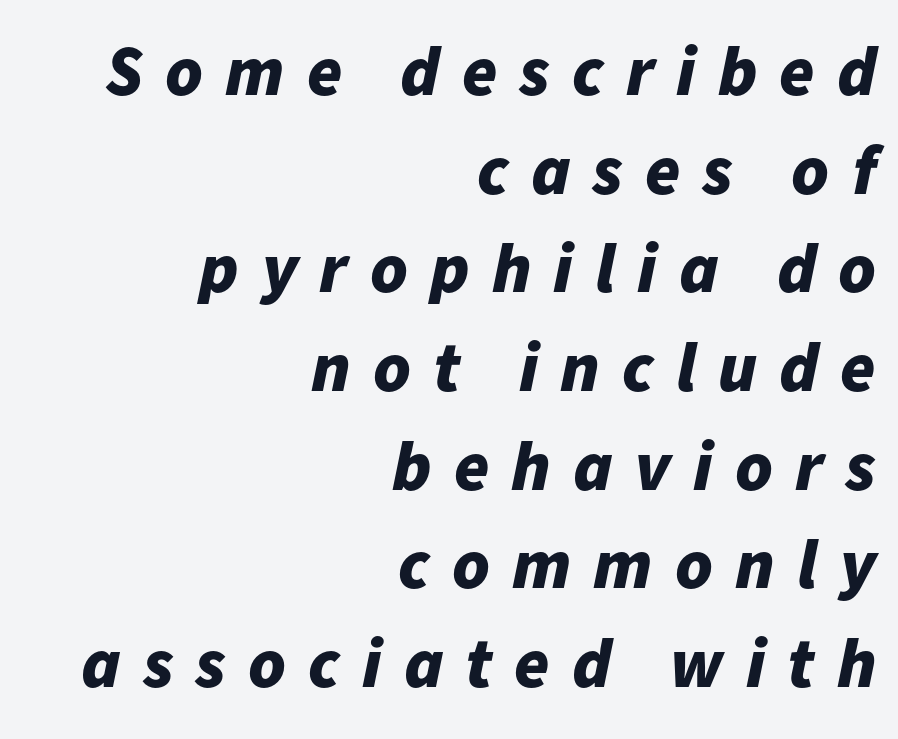
The image shows 71 px bold type, italic (leaning right); set right-aligned, normal line spacing (1.39x), unusually wide letter spacing (+0.31 em), not underlined; low stroke contrast and a medium x-height.
